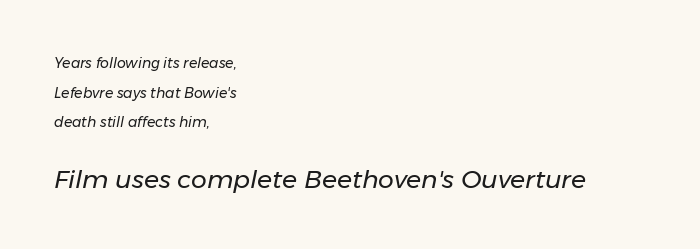
Q: Is the text bold? A: No.
Q: Is the text italic (slanted)? A: Yes, it leans right by about 11 degrees.
Q: Is the text underlined? A: No.
Q: How is the paragraph aligned? A: Left-aligned.
Q: Is the spacing between letters normal or unusually wide? A: Normal.
Q: Is the spacing between lines tight, normal or loose? A: Loose.
Q: Which block of text is set in a larger size, the first (top) or the second (bottom)? A: The second (bottom) one.
